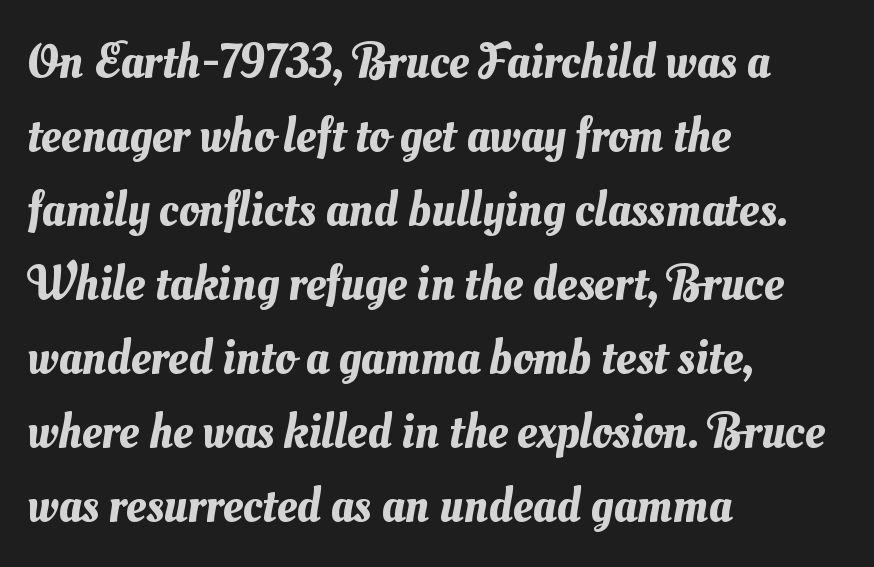
{"width": "normal", "stroke_contrast": "medium", "x_height": "small", "monospaced": "no", "underline": "no", "align": "left", "line_spacing": "normal", "line_spacing_ratio": 1.51, "letter_spacing": "normal", "letter_spacing_em": 0.0, "glyph_px": 49}
